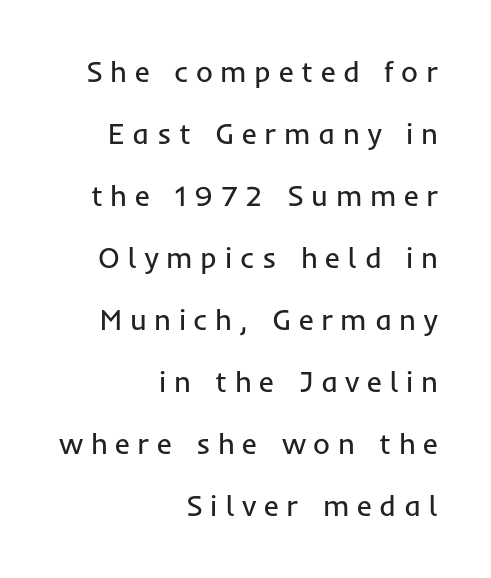
Q: Is the text bold? A: No.
Q: Is the text italic (slanted)? A: No, it is upright.
Q: Is the typeface a serif or a sans-serif typeface? A: Sans-serif.
Q: Is the text underlined? A: No.
Q: How is the paragraph aligned? A: Right-aligned.
Q: Is the spacing between letters normal or unusually wide? A: Unusually wide.
Q: Is the spacing between lines tight, normal or loose? A: Loose.
Q: Width (condensed, normal, or wide)? A: Normal.
Q: Stroke contrast? A: Low.
Q: x-height? A: Medium.
Q: Monospaced? A: No.
